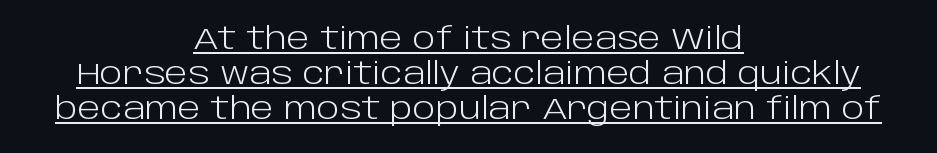
How are the letters spaced? Ordinarily, with no added tracking. The passage shown is underscored from start to finish. This is roman type, the default non-slanted kind. Neither beginnings nor endings align; midpoints do. Nothing sits at the stroke ends, so this counts as sans-serif.
